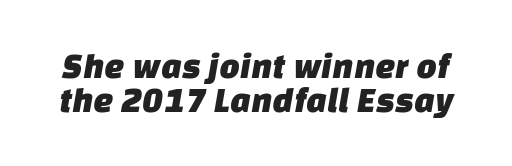
Q: Is the typeface a serif or a sans-serif typeface? A: Sans-serif.
Q: Is the text underlined? A: No.
Q: Is the spacing between letters normal or unusually wide? A: Normal.
Q: Is the spacing between lines tight, normal or loose? A: Tight.
Q: Width (condensed, normal, or wide)? A: Normal.
Q: Stroke contrast? A: Low.
Q: x-height? A: Large.
Q: Monospaced? A: No.
